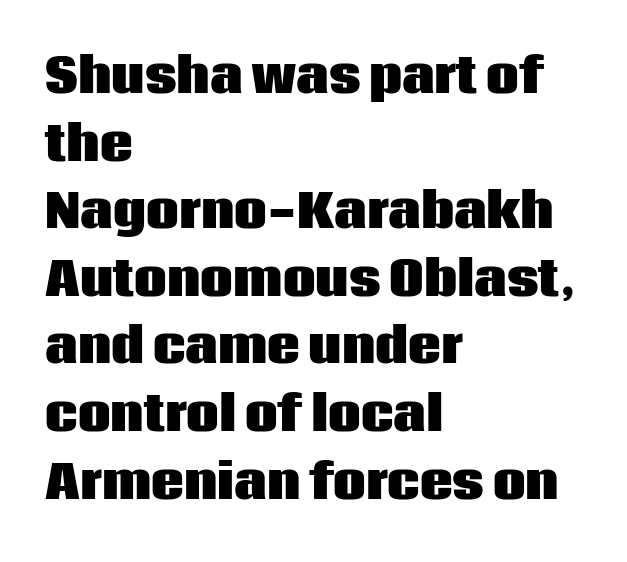
{"serif": "no", "italic": "no", "bold": "yes", "weight": "heavy", "width": "normal", "stroke_contrast": "low", "x_height": "large", "monospaced": "no", "underline": "no", "align": "left", "line_spacing": "normal", "line_spacing_ratio": 1.47, "letter_spacing": "normal", "letter_spacing_em": 0.0, "glyph_px": 46}
